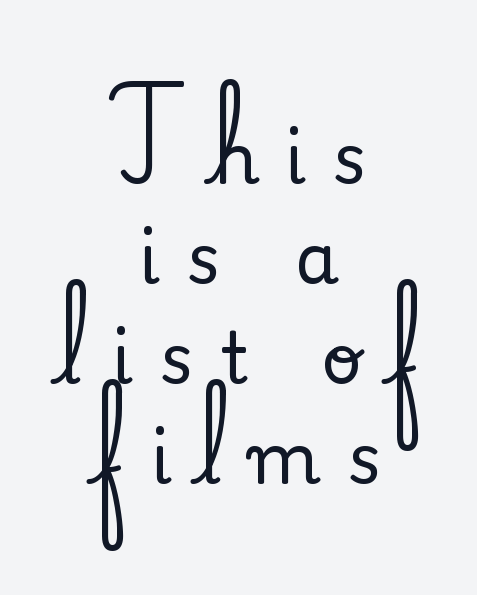
{"serif": "yes", "italic": "no", "width": "normal", "stroke_contrast": "medium", "x_height": "small", "monospaced": "no", "underline": "no", "align": "center", "line_spacing": "normal", "line_spacing_ratio": 1.41, "letter_spacing": "wide", "letter_spacing_em": 0.36, "glyph_px": 71}
